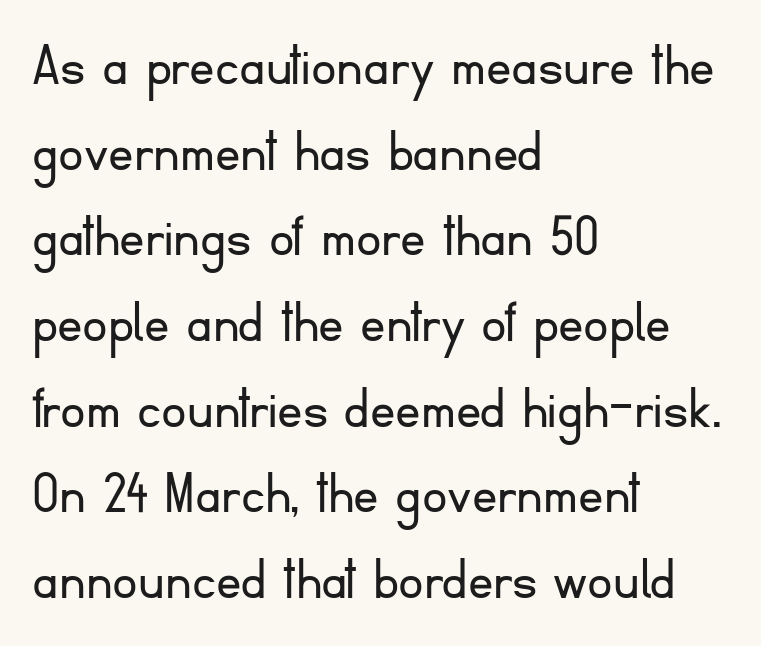
Only glyphs here, with clear space below each row. The rendering shows plain stroke endings on the letterforms — a sans-serif design. In CSS terms this would be text-align: left. The rendering uses natural spacing where letterforms have individual widths. Characters follow at the spacing the type designer built in. This sample keeps an unexceptional amount of space between lines.
